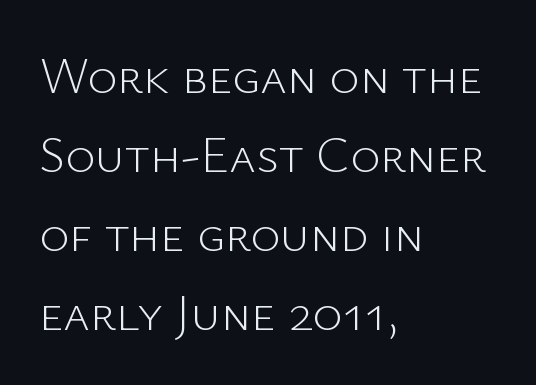
The letters advance in unequal steps, a hallmark of proportional type. Evenly set lines give the paragraph a standard silhouette. To sum up the face: it is a sans, with no serifs. Any mark beneath the type? The region is blank. The typesetter chose a ragged-right arrangement here. In terms of posture, this sample is upright.
